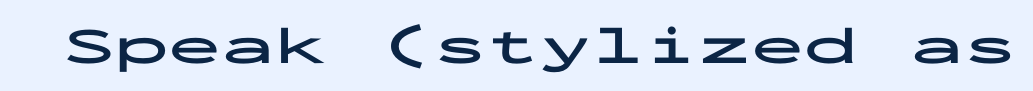
Typographic density is high because the face is bold. The letters march in equal steps, a hallmark of fixed-pitch type. Posture: vertical. Plain, unruled lines of type.
